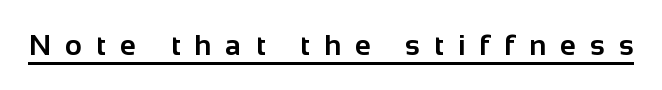
You could not count columns in this text — the font is proportionally spaced. Like a heading marked for emphasis, these lines bear an underscore. Observe the wide spacing: letters keep a clear distance from each other. The lettering holds an erect, upright posture throughout.
